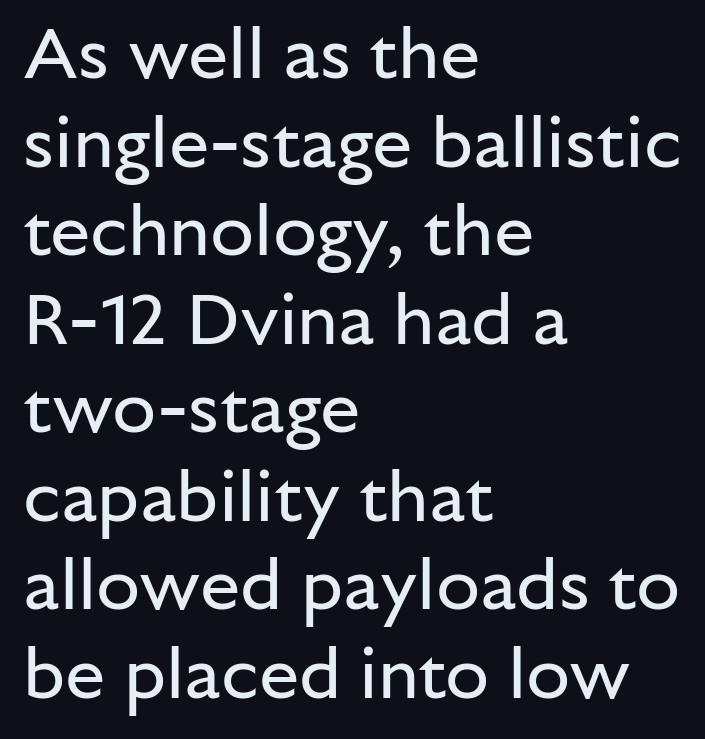
Q: Is the text bold? A: No.
Q: Is the text italic (slanted)? A: No, it is upright.
Q: Is the typeface a serif or a sans-serif typeface? A: Sans-serif.
Q: Is the text underlined? A: No.
Q: How is the paragraph aligned? A: Left-aligned.
Q: Is the spacing between letters normal or unusually wide? A: Normal.
Q: Width (condensed, normal, or wide)? A: Normal.
Q: Stroke contrast? A: Low.
Q: x-height? A: Medium.
Q: Monospaced? A: No.
